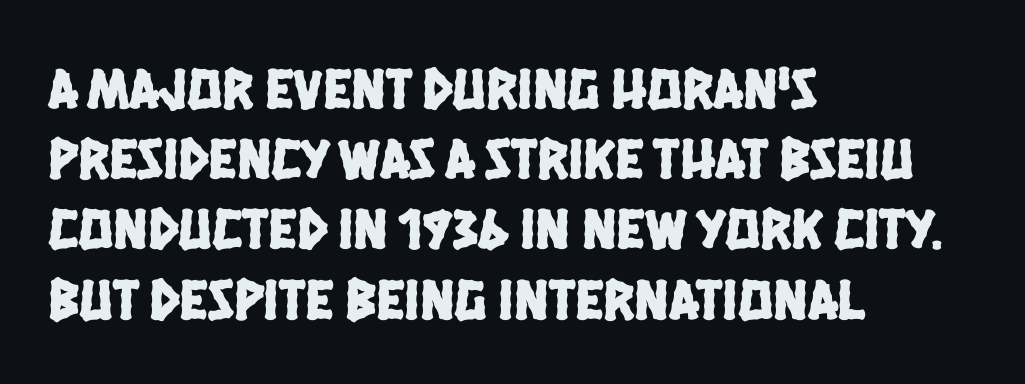
Think of a printed novel: that variable character pitch is what you see here. Bare-footed words on every line. A classic flush-left, rag-right setting is used for this passage. Words appear dense and cohesive because spacing is normal. Font category for this specimen: sans-serif.
